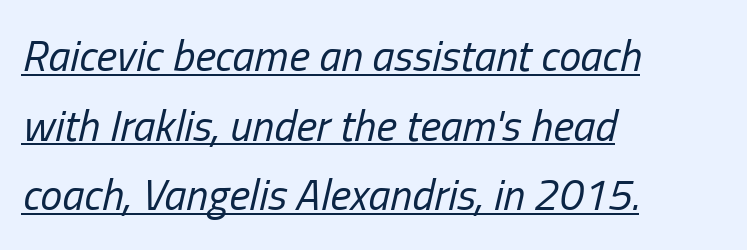
{"italic": "yes", "lean": "right", "slant_degrees": 13, "bold": "no", "weight": "regular", "width": "condensed", "stroke_contrast": "low", "x_height": "medium", "monospaced": "no", "underline": "yes", "align": "left", "line_spacing": "normal", "line_spacing_ratio": 1.58, "letter_spacing": "normal", "letter_spacing_em": 0.0, "glyph_px": 44}
